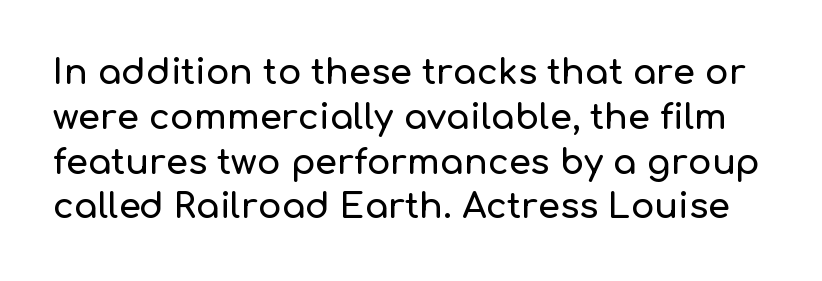
{"serif": "no", "italic": "no", "width": "normal", "stroke_contrast": "low", "x_height": "medium", "monospaced": "no", "underline": "no", "line_spacing": "normal", "line_spacing_ratio": 1.28, "letter_spacing": "normal", "letter_spacing_em": 0.0, "glyph_px": 35}
